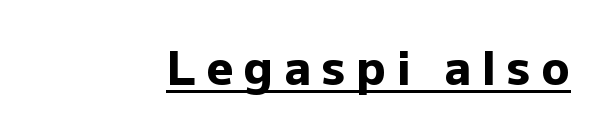
The image shows 46 px heavy sans-serif type, upright; set right-aligned, unusually wide letter spacing (+0.24 em), underlined; low stroke contrast and a medium x-height.
